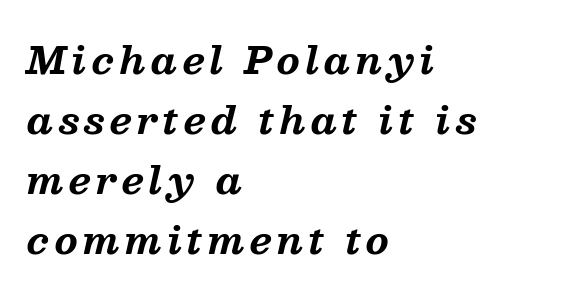
{"serif": "yes", "italic": "yes", "lean": "right", "slant_degrees": 13, "bold": "yes", "weight": "bold", "width": "normal", "stroke_contrast": "medium", "x_height": "medium", "monospaced": "no", "underline": "no", "align": "left", "line_spacing": "normal", "line_spacing_ratio": 1.62, "glyph_px": 37}
